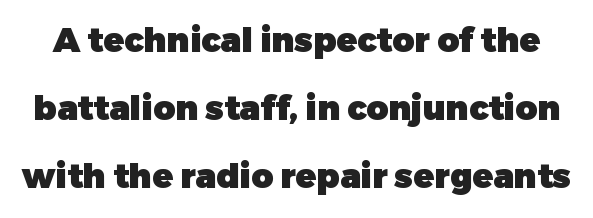
Q: Is the text bold? A: Yes.
Q: Is the text italic (slanted)? A: No, it is upright.
Q: Is the typeface a serif or a sans-serif typeface? A: Sans-serif.
Q: Is the text underlined? A: No.
Q: Is the spacing between letters normal or unusually wide? A: Normal.
Q: Is the spacing between lines tight, normal or loose? A: Loose.
Q: Width (condensed, normal, or wide)? A: Normal.
Q: Stroke contrast? A: Low.
Q: x-height? A: Medium.
Q: Monospaced? A: No.
